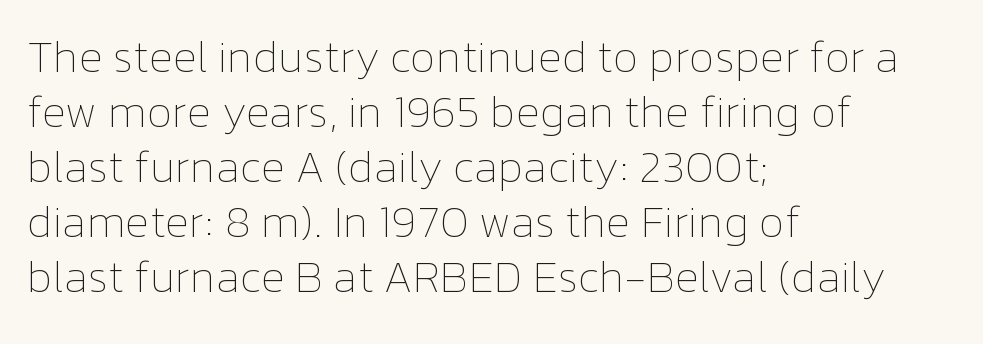
The image shows 45 px thin type, upright; set left-aligned, line spacing 1.22x, normal letter spacing, not underlined; low stroke contrast and a medium x-height.
